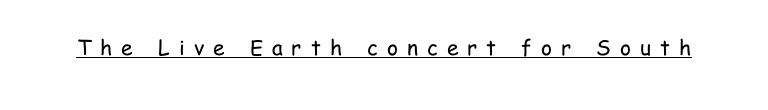
Is the type heavy? It reads as light-to-regular instead. Display-style spreading of the glyphs; the letterfit is very open. This is roman type, the default non-slanted kind. In designer terms, the underline attribute is active on this setting.
